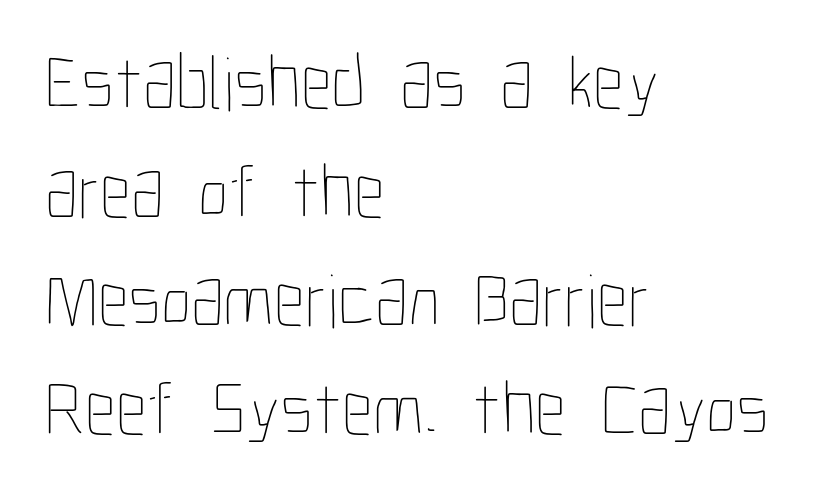
Q: Is the text bold? A: No.
Q: Is the text italic (slanted)? A: No, it is upright.
Q: Is the text underlined? A: No.
Q: How is the paragraph aligned? A: Left-aligned.
Q: Is the spacing between letters normal or unusually wide? A: Normal.
Q: Is the spacing between lines tight, normal or loose? A: Normal.
Q: Width (condensed, normal, or wide)? A: Condensed.
Q: Stroke contrast? A: Low.
Q: x-height? A: Medium.
Q: Monospaced? A: No.
